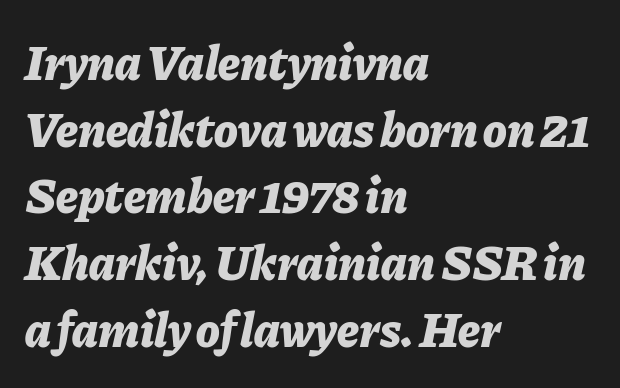
The image shows 49 px bold type, italic (leaning right); set left-aligned, normal line spacing (1.36x), normal letter spacing, not underlined; low stroke contrast and a medium x-height.
